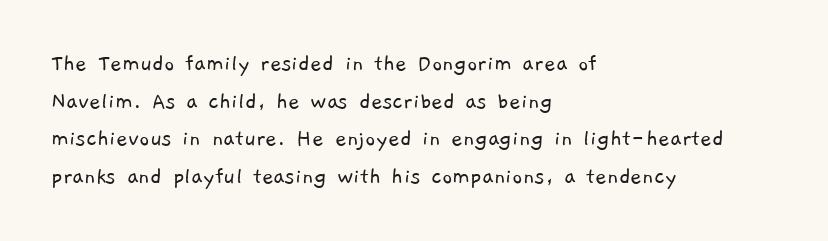
Q: Is the text bold? A: No.
Q: Is the text underlined? A: No.
Q: How is the paragraph aligned? A: Left-aligned.
Q: Is the spacing between letters normal or unusually wide? A: Normal.
Q: Is the spacing between lines tight, normal or loose? A: Normal.
